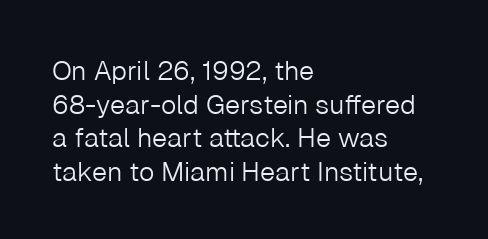
The image shows 27 px text type, upright; set left-aligned, normal line spacing (1.25x), normal letter spacing, not underlined.
